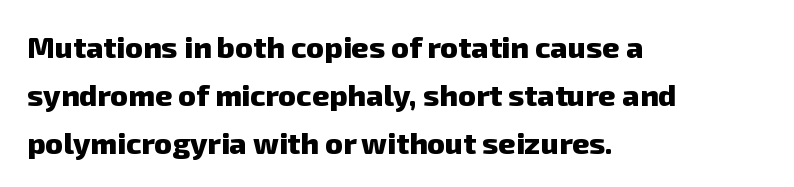
The leading is moderate, giving the passage an even texture. Typographically, this falls in the sans-serif category. Nobody touched the tracking dial on this one. Thick stems and heavy bowls — unmistakably bold. Leftover space on each line is placed entirely after the last word. Glance below the letters and you will spot only blank space.
